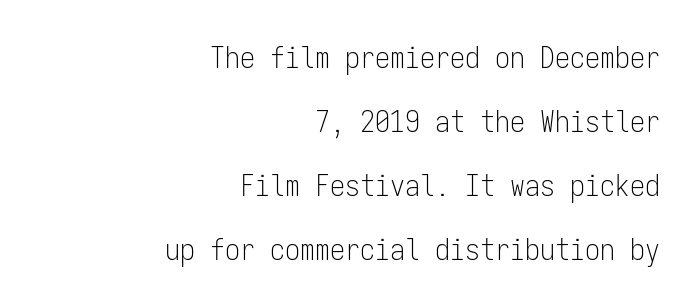
Anything drawn beneath the words? Only blank space. Italic? Not at all — the glyphs are vertical. The designer dialed line spacing up above the default. Looks like terminal output: every glyph gets an equal slot. Caption: multi-line text, flush right, ragged left.
